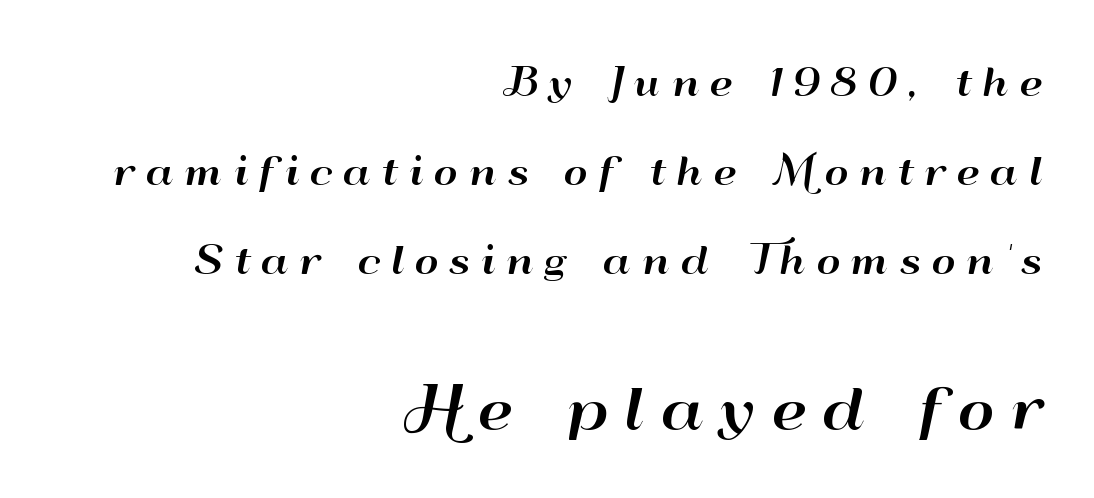
The image shows 56 px wide sans-serif type; set right-aligned, loose line spacing (2.4x), unusually wide letter spacing (+0.29 em), not underlined; the second (bottom) block is 1.51x larger; high stroke contrast and a small x-height.
